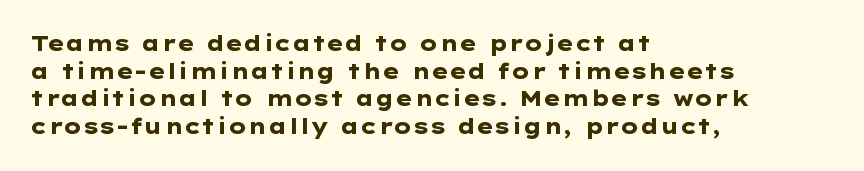
{"italic": "no", "bold": "yes", "underline": "no", "align": "left", "line_spacing": "normal", "line_spacing_ratio": 1.32, "letter_spacing": "normal", "letter_spacing_em": 0.0, "glyph_px": 21}
